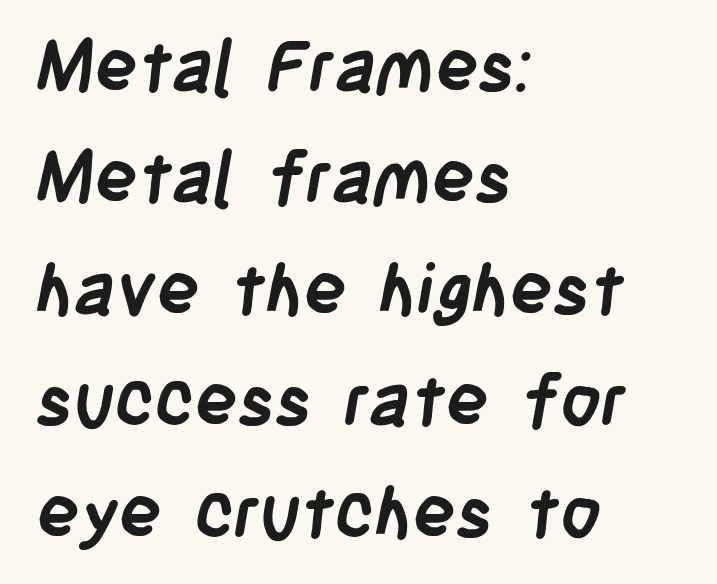
The image shows 71 px semibold, condensed sans-serif type; set left-aligned, normal line spacing (1.57x), normal letter spacing, not underlined; low stroke contrast and a large x-height.
